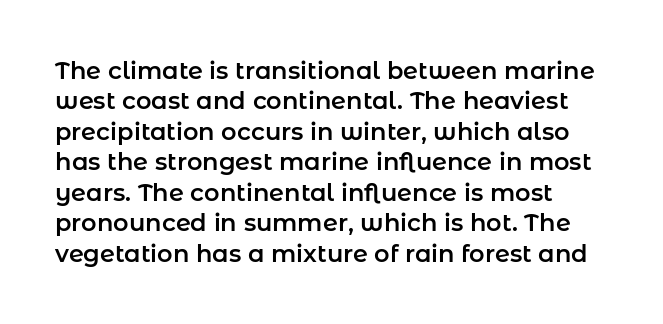
The image shows 24 px text type, upright; set normal line spacing (1.27x), normal letter spacing, not underlined.
